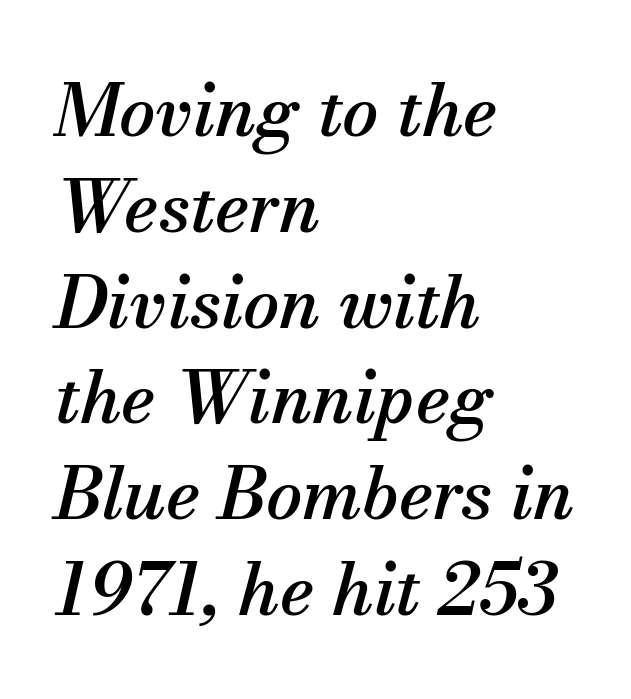
{"serif": "yes", "italic": "yes", "lean": "right", "slant_degrees": 13, "width": "normal", "stroke_contrast": "medium", "x_height": "small", "monospaced": "no", "underline": "no", "align": "left", "line_spacing": "normal", "line_spacing_ratio": 1.33, "letter_spacing": "normal", "letter_spacing_em": 0.0, "glyph_px": 72}
